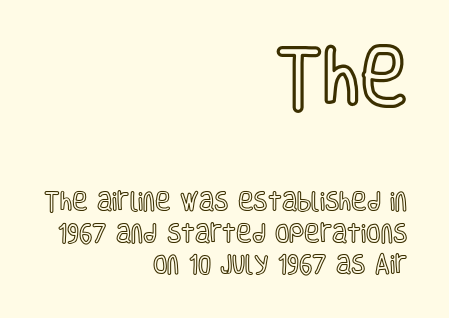
{"italic": "no", "width": "condensed", "x_height": "large", "monospaced": "no", "underline": "no", "align": "right", "line_spacing": "normal", "line_spacing_ratio": 1.51, "letter_spacing": "normal", "letter_spacing_em": 0.0, "larger_block": "first", "size_ratio": 3.05, "glyph_px": 64}
